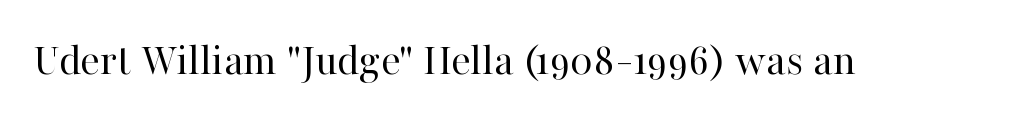
{"serif": "yes", "italic": "no", "bold": "no", "weight": "regular", "width": "normal", "stroke_contrast": "high", "x_height": "medium", "monospaced": "no", "underline": "no", "letter_spacing": "normal", "letter_spacing_em": 0.0, "glyph_px": 46}
